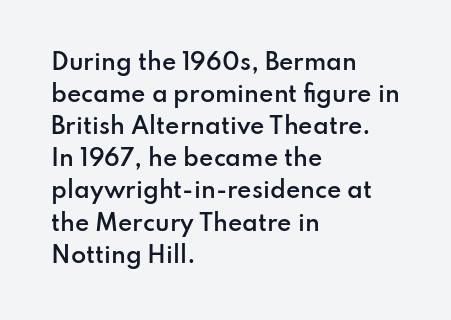
Check the space under the baseline: it is left empty. Style check: upright. The sample has been set in demibold, a notch under bold. Words appear dense and cohesive because spacing is normal. In terms of leading, this rendering sits right in the middle. Where is the straight margin? On the left.
